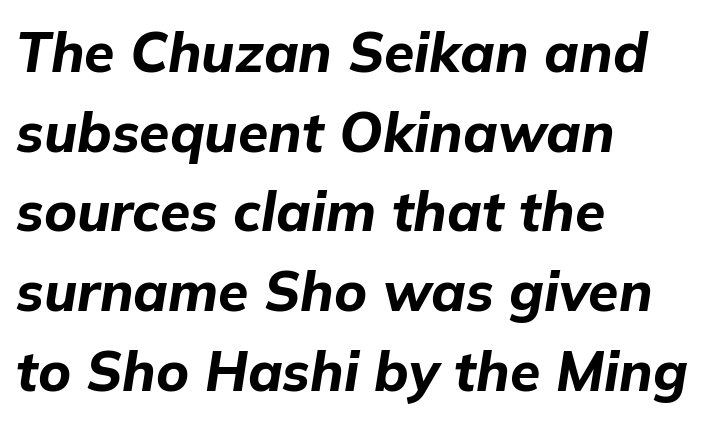
{"italic": "yes", "lean": "right", "slant_degrees": 9, "bold": "yes", "weight": "bold", "width": "normal", "stroke_contrast": "low", "x_height": "medium", "monospaced": "no", "underline": "no", "align": "left", "line_spacing": "normal", "line_spacing_ratio": 1.45, "letter_spacing": "normal", "letter_spacing_em": 0.0, "glyph_px": 55}
